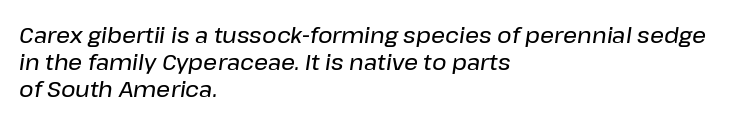
Posture: slanted. This sample is left-justified, so line endings fall wherever the words run out. Letter spacing: default. Check under the words: just untouched page.
